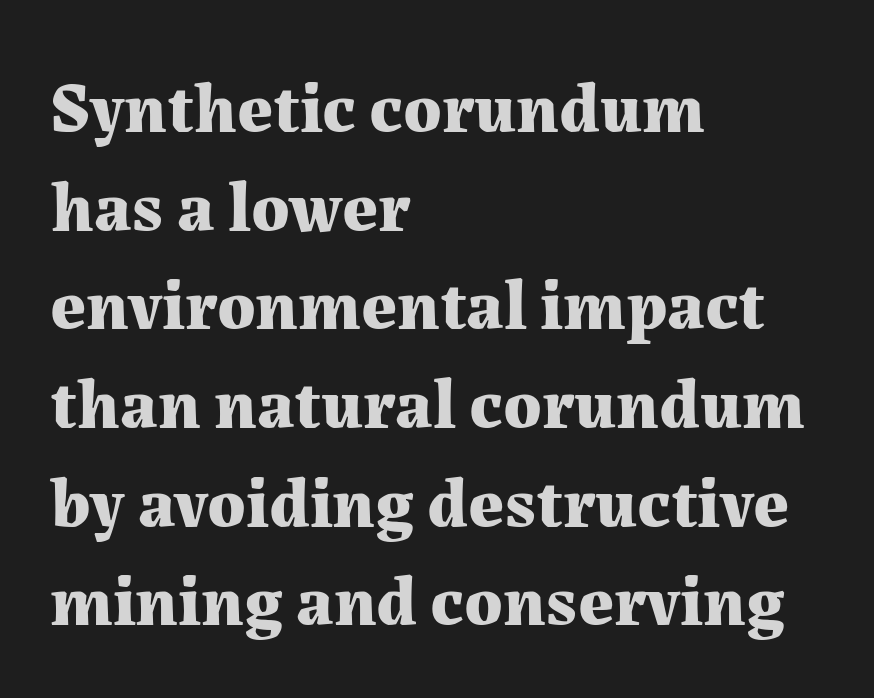
These lines keep a tight, regular rhythm from letter to letter. Proportional: the letters do not fall into vertical columns. The lines sit at an ordinary, default distance from one another. The letters carry serifs — small finishing strokes at the ends of their stems. A classic flush-left, rag-right setting is used for this passage.
